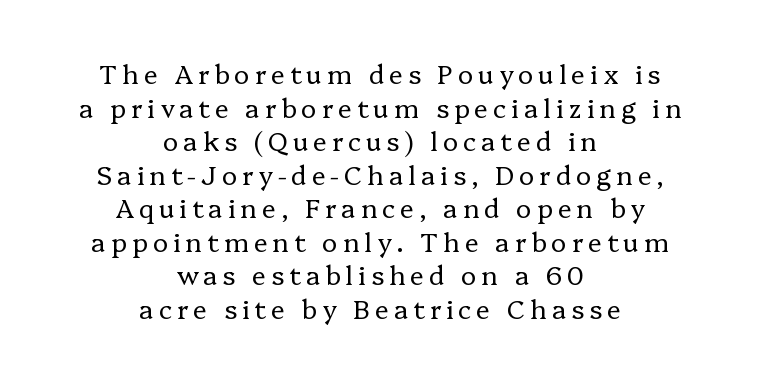
Every stem runs plumb, perpendicular to the baseline. Words float on clear page, feet unadorned. The letters look calm and open, with moderate or lighter stems. This block has exactly the height ordinary leading produces. Every row of glyphs is offset so its center matches the block's center.
